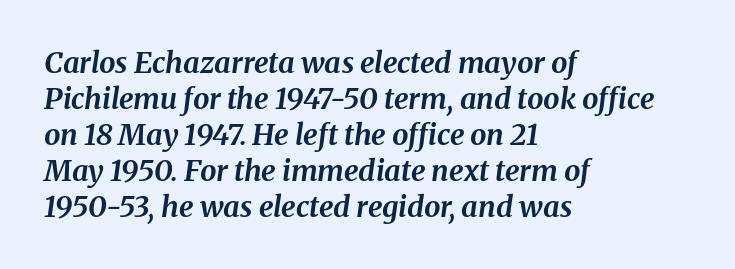
{"italic": "yes", "lean": "right", "slant_degrees": 8, "bold": "yes", "weight": "bold", "width": "normal", "stroke_contrast": "medium", "x_height": "medium", "monospaced": "no", "underline": "no", "align": "left", "line_spacing_ratio": 1.24, "letter_spacing": "normal", "letter_spacing_em": 0.0, "glyph_px": 29}
